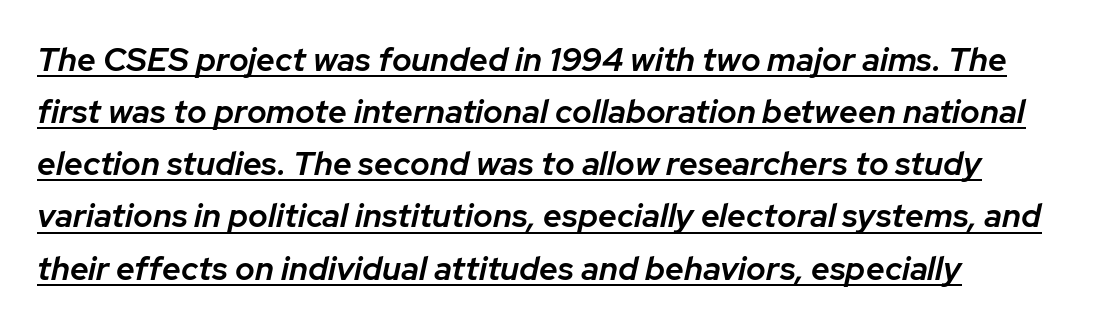
This block has exactly the height ordinary leading produces. Between one letter and the next there's only the usual sliver of space. Looking at the ascenders, they clearly lean. Is this a fixed-width face? No — the glyphs have proportional, varying widths. Semibold letterforms, between regular and bold.
